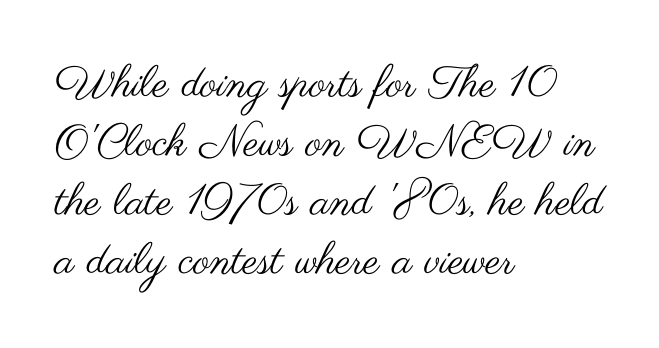
The image shows 44 px regular-weight, wide sans-serif type; set left-aligned, normal line spacing (1.34x), normal letter spacing, not underlined; medium stroke contrast and a small x-height.
